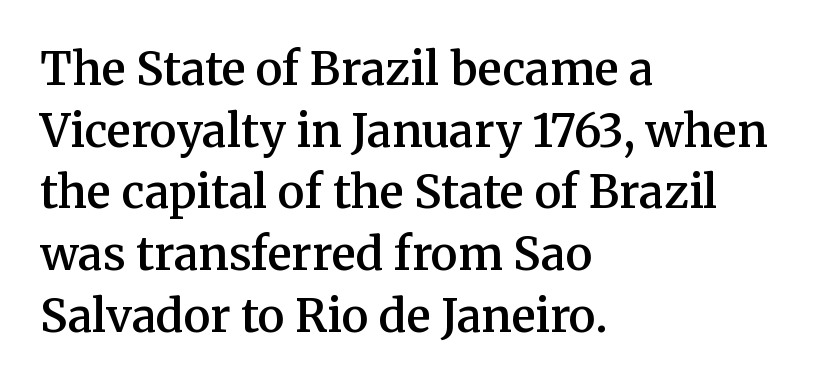
The image shows 45 px semibold serif type, upright; set left-aligned, normal line spacing (1.37x), normal letter spacing, not underlined; medium stroke contrast and a medium x-height.
